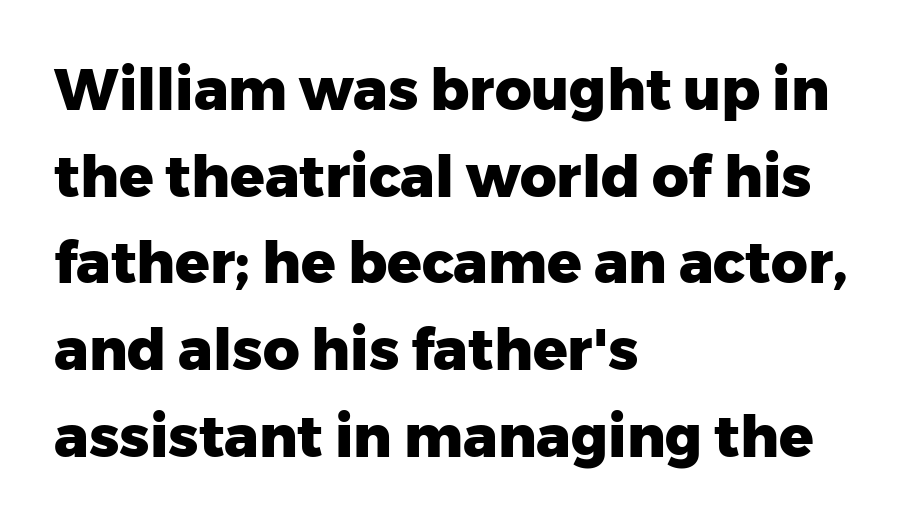
{"serif": "no", "italic": "no", "bold": "yes", "weight": "heavy", "width": "normal", "stroke_contrast": "low", "x_height": "medium", "monospaced": "no", "underline": "no", "align": "left", "line_spacing": "normal", "line_spacing_ratio": 1.52, "letter_spacing": "normal", "letter_spacing_em": 0.0, "glyph_px": 57}
